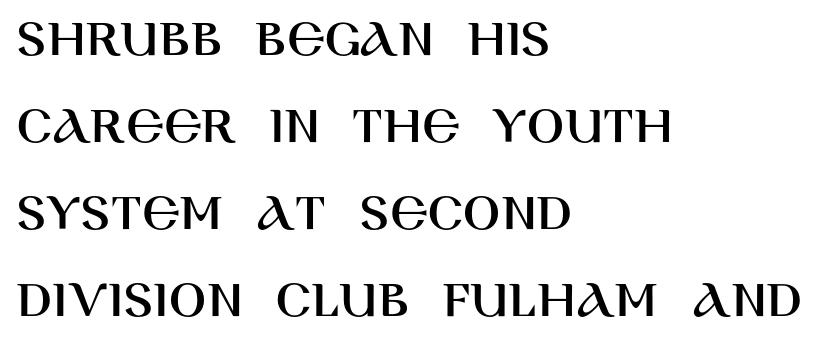
{"serif": "no", "italic": "no", "width": "normal", "stroke_contrast": "high", "x_height": "large", "monospaced": "no", "underline": "no", "align": "left", "line_spacing": "normal", "line_spacing_ratio": 1.58, "letter_spacing": "normal", "letter_spacing_em": 0.0, "glyph_px": 55}
